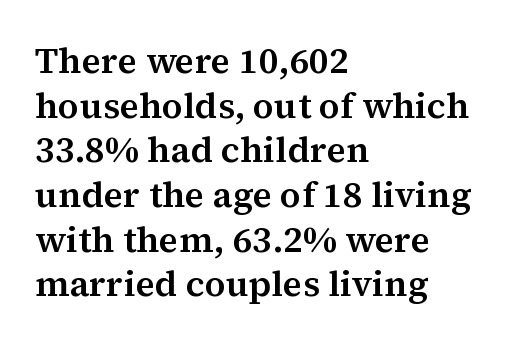
It's the straight-up-and-down kind of type. The glyphs are unaccompanied by any horizontal stroke below them. Examine the stroke ends and you'll spot serifs. A classic flush-left, rag-right setting is used for this passage. The passage shown has conventional tracking throughout.
